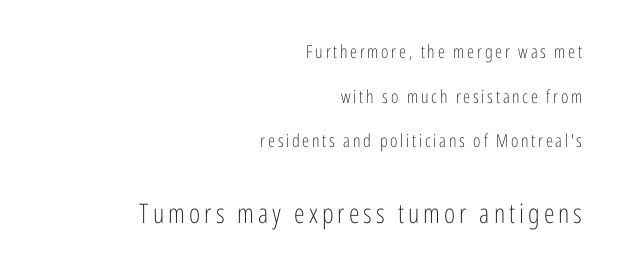
A typesetter would call this leading open, well beyond the default. Compared with a typical body face, this is equally light or lighter still. Which margin do the lines hug? The right one — the left edge is uneven. Clear beneath every line of the passage.
